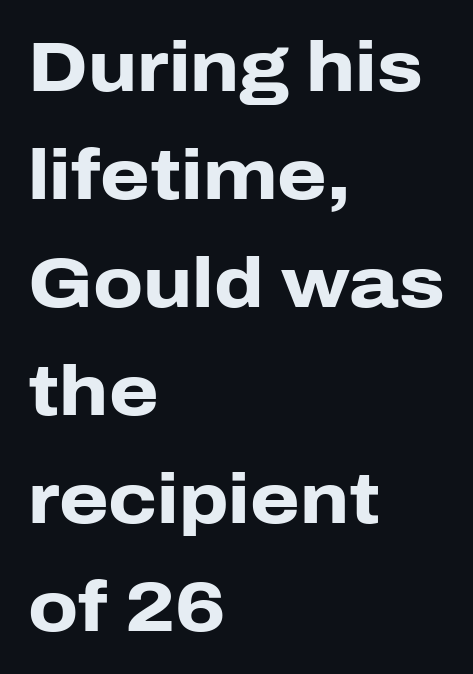
{"serif": "no", "italic": "no", "bold": "yes", "weight": "heavy", "width": "normal", "stroke_contrast": "low", "x_height": "medium", "monospaced": "no", "underline": "no", "align": "left", "line_spacing": "normal", "line_spacing_ratio": 1.52, "letter_spacing": "normal", "letter_spacing_em": 0.0, "glyph_px": 71}
